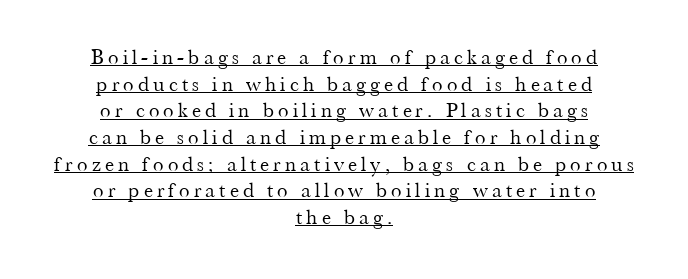
The image shows 21 px text type, upright; set centered, normal line spacing (1.27x), unusually wide letter spacing (+0.2 em), underlined.
